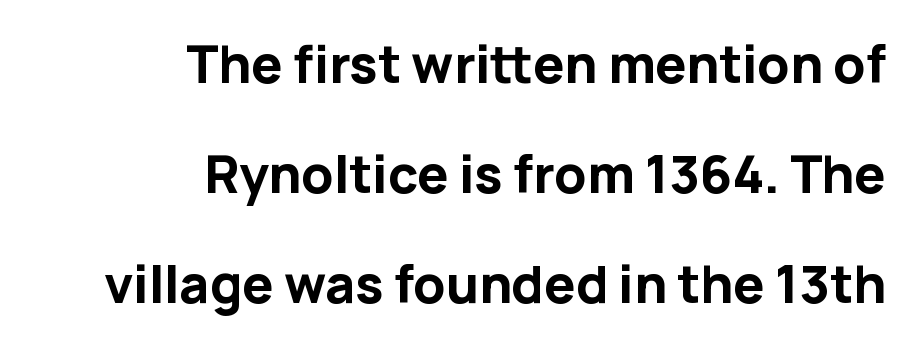
The image shows 52 px bold sans-serif type, upright; set right-aligned, loose line spacing (2.12x), normal letter spacing, not underlined; low stroke contrast and a medium x-height.
